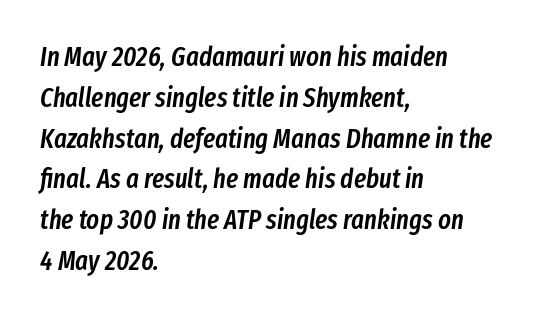
The image shows 27 px text type, italic (leaning right); set left-aligned, normal line spacing (1.51x), normal letter spacing, not underlined.
